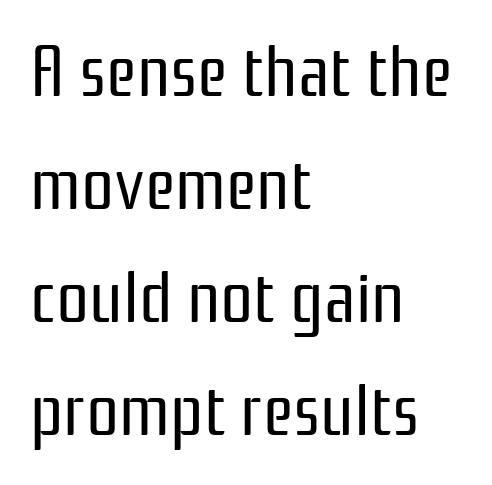
The image shows 73 px regular-weight, condensed sans-serif type, upright; set left-aligned, normal line spacing (1.55x), normal letter spacing, not underlined; low stroke contrast and a medium x-height.
